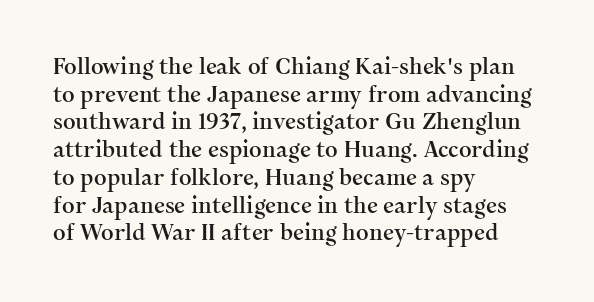
The image shows 22 px text type, upright; set left-aligned, normal line spacing (1.26x), normal letter spacing, not underlined.
